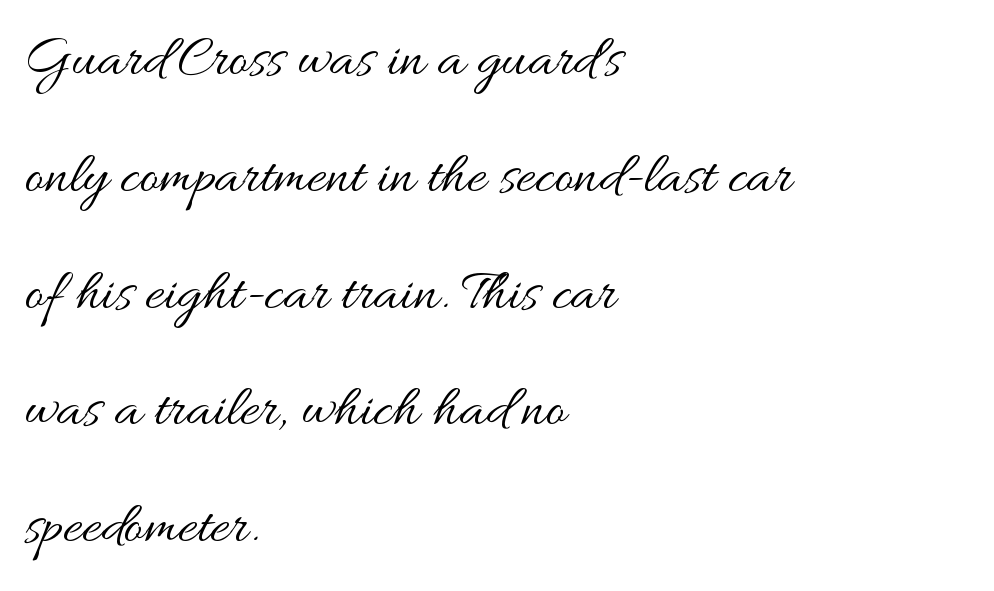
The foot of each line stays bare and open. No extra ink here — the face is not bold. Spacing verdict: proportional, widths tailored to each character. Regarding leading, the lines here are spaced well apart.
